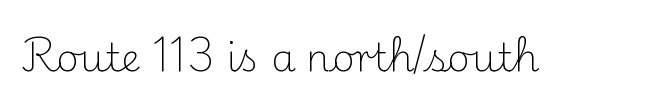
Q: Is the text bold? A: No.
Q: Is the text italic (slanted)? A: No, it is upright.
Q: Is the typeface a serif or a sans-serif typeface? A: Serif.
Q: Is the text underlined? A: No.
Q: Is the spacing between letters normal or unusually wide? A: Normal.
Q: Width (condensed, normal, or wide)? A: Normal.
Q: Stroke contrast? A: Medium.
Q: x-height? A: Small.
Q: Monospaced? A: No.
